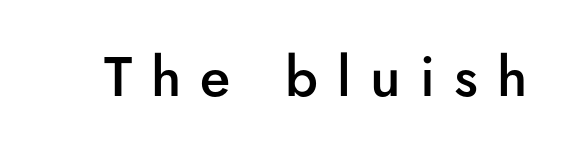
Q: Is the text bold? A: Semi-bold.
Q: Is the text italic (slanted)? A: No, it is upright.
Q: Is the typeface a serif or a sans-serif typeface? A: Sans-serif.
Q: Is the text underlined? A: No.
Q: Is the spacing between letters normal or unusually wide? A: Unusually wide.
Q: Width (condensed, normal, or wide)? A: Normal.
Q: Stroke contrast? A: Low.
Q: x-height? A: Small.
Q: Monospaced? A: No.
